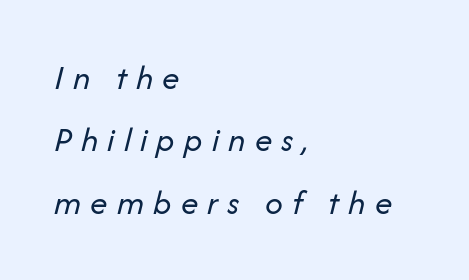
The image shows 35 px regular-weight type, italic (leaning right); set left-aligned, line spacing 1.78x, unusually wide letter spacing (+0.26 em), not underlined; low stroke contrast and a medium x-height.
